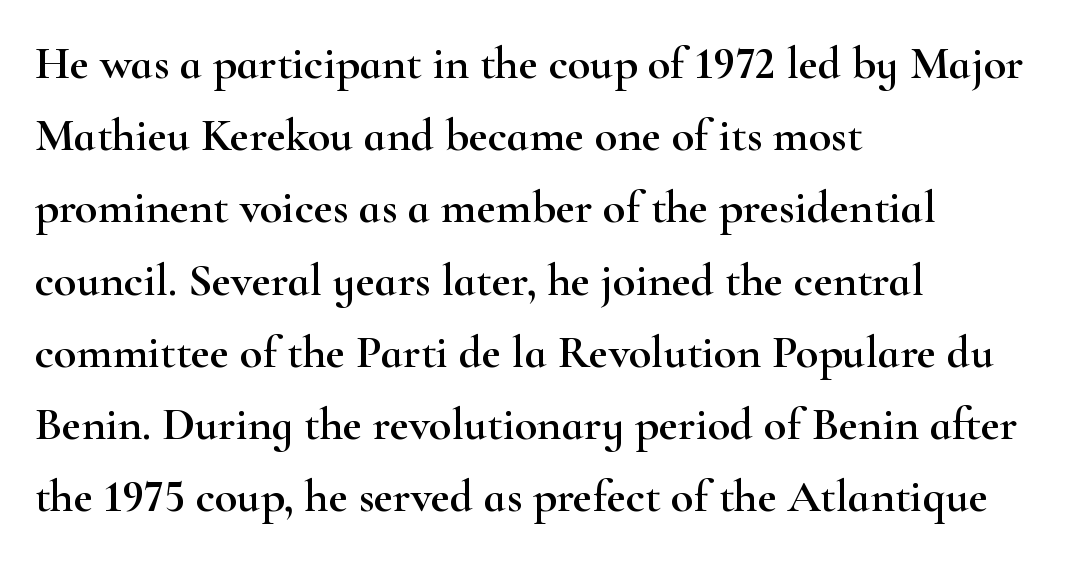
The letters stand straight up with perfectly vertical stems. The passage shown is typeset with a serif family. The lines are quadded left. Just letters on the line, the space beneath them empty. Honestly, the letter spacing is just normal — you wouldn't notice it. The passage shown is typed in a proportional face where columns would drift.
